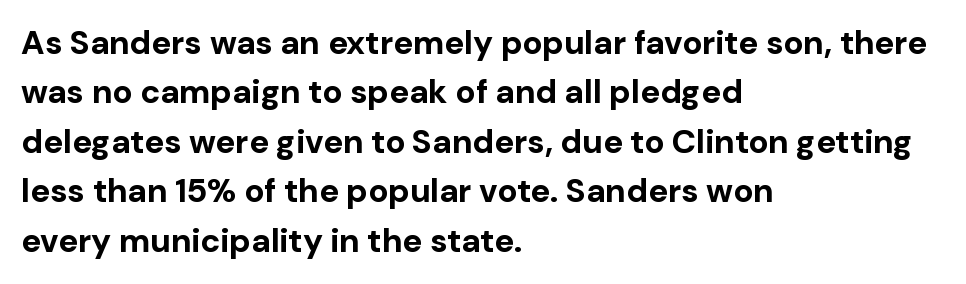
The lettering stays uniformly vertical, giving the passage a roman look. The type is set solid horizontally, with unmodified tracking. This sample has the flowing, uneven cadence of proportional lettering. These lines are set flush left with a ragged right edge. Honestly, there is no underline to notice here at all.
